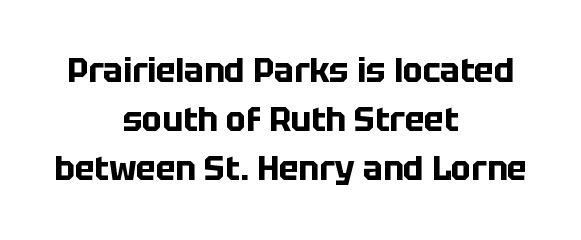
Q: Is the text bold? A: Yes.
Q: Is the text italic (slanted)? A: No, it is upright.
Q: Is the typeface a serif or a sans-serif typeface? A: Sans-serif.
Q: Is the text underlined? A: No.
Q: How is the paragraph aligned? A: Centered.
Q: Is the spacing between letters normal or unusually wide? A: Normal.
Q: Is the spacing between lines tight, normal or loose? A: Normal.
Q: Width (condensed, normal, or wide)? A: Normal.
Q: Stroke contrast? A: Low.
Q: x-height? A: Large.
Q: Monospaced? A: No.
